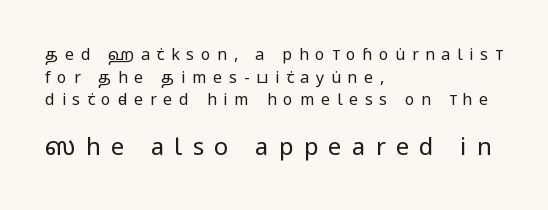
{"italic": "no", "bold": "no", "underline": "no", "align": "left", "line_spacing": "normal", "line_spacing_ratio": 1.41, "letter_spacing": "wide", "letter_spacing_em": 0.42, "larger_block": "second", "size_ratio": 1.5, "glyph_px": 24}
